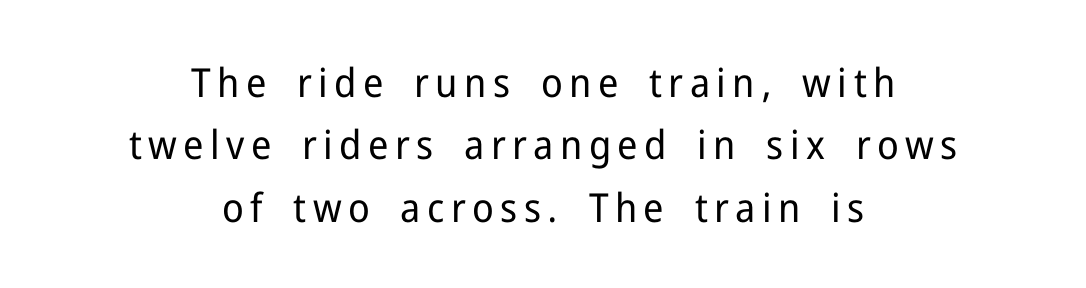
Q: Is the text bold? A: No.
Q: Is the text italic (slanted)? A: No, it is upright.
Q: Is the typeface a serif or a sans-serif typeface? A: Sans-serif.
Q: Is the text underlined? A: No.
Q: How is the paragraph aligned? A: Centered.
Q: Is the spacing between lines tight, normal or loose? A: Normal.
Q: Width (condensed, normal, or wide)? A: Normal.
Q: Stroke contrast? A: Low.
Q: x-height? A: Medium.
Q: Monospaced? A: No.
